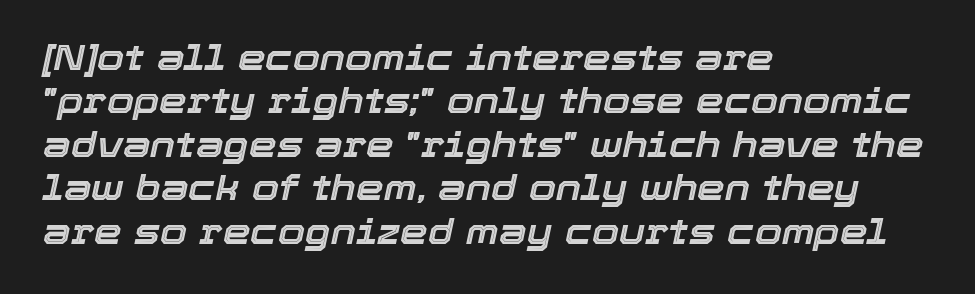
{"italic": "yes", "lean": "right", "slant_degrees": 12, "width": "normal", "x_height": "medium", "monospaced": "no", "underline": "no", "align": "left", "line_spacing_ratio": 1.24, "letter_spacing": "normal", "letter_spacing_em": 0.0, "glyph_px": 35}
